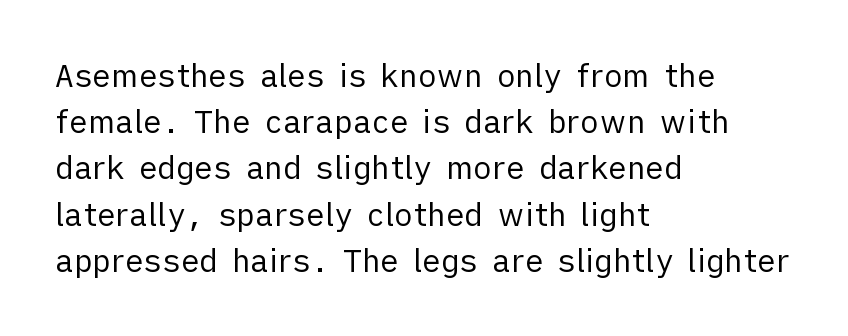
The image shows 31 px regular-weight sans-serif type, upright; set left-aligned, normal line spacing (1.49x), normal letter spacing, not underlined; low stroke contrast and a medium x-height.
